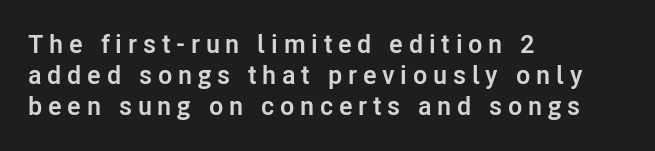
Q: Is the text bold? A: Yes.
Q: Is the text italic (slanted)? A: No, it is upright.
Q: Is the text underlined? A: No.
Q: How is the paragraph aligned? A: Left-aligned.
Q: Is the spacing between letters normal or unusually wide? A: Unusually wide.
